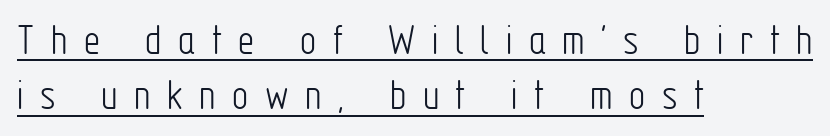
Q: Is the text bold? A: No.
Q: Is the text italic (slanted)? A: No, it is upright.
Q: Is the typeface a serif or a sans-serif typeface? A: Sans-serif.
Q: Is the text underlined? A: Yes.
Q: How is the paragraph aligned? A: Left-aligned.
Q: Is the spacing between letters normal or unusually wide? A: Unusually wide.
Q: Width (condensed, normal, or wide)? A: Condensed.
Q: Stroke contrast? A: Low.
Q: x-height? A: Medium.
Q: Monospaced? A: No.
